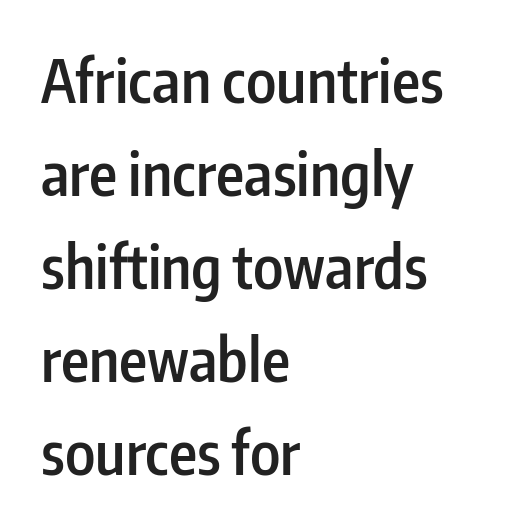
These lines sit exactly where default settings would place them. Letter spacing: default. Is there any slant? The stems are plumb. These lines are rendered in a variable-pitch font. The passage shown is typeset with a sans-serif family. Students, this is semibold: more ink than regular, less than bold.
